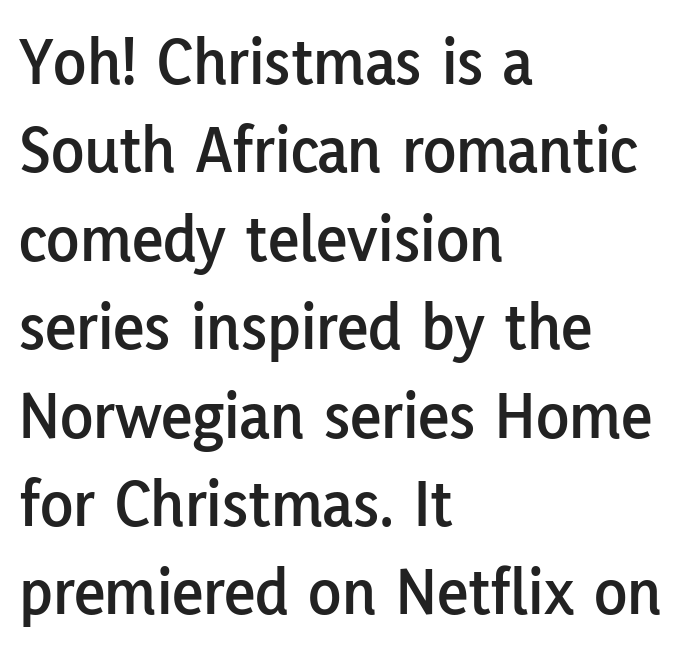
{"serif": "no", "italic": "no", "width": "normal", "stroke_contrast": "low", "x_height": "medium", "monospaced": "no", "underline": "no", "align": "left", "line_spacing": "normal", "line_spacing_ratio": 1.3, "letter_spacing": "normal", "letter_spacing_em": 0.0, "glyph_px": 68}
